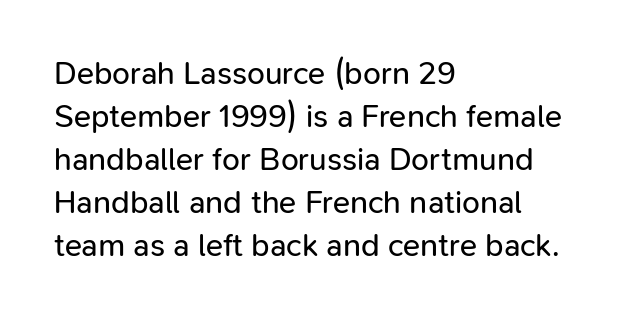
Q: Is the text bold? A: No.
Q: Is the text italic (slanted)? A: No, it is upright.
Q: Is the typeface a serif or a sans-serif typeface? A: Sans-serif.
Q: Is the text underlined? A: No.
Q: How is the paragraph aligned? A: Left-aligned.
Q: Is the spacing between letters normal or unusually wide? A: Normal.
Q: Is the spacing between lines tight, normal or loose? A: Normal.
Q: Width (condensed, normal, or wide)? A: Normal.
Q: Stroke contrast? A: Low.
Q: x-height? A: Medium.
Q: Monospaced? A: No.
